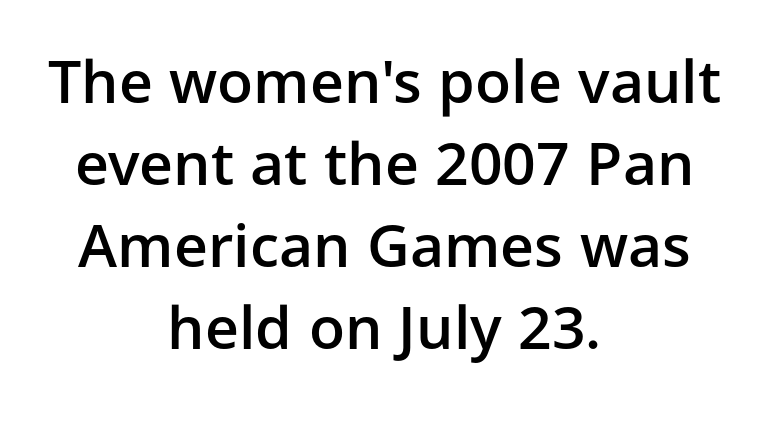
{"serif": "no", "italic": "no", "bold": "semi", "weight": "semibold", "width": "normal", "stroke_contrast": "low", "x_height": "medium", "monospaced": "no", "underline": "no", "align": "center", "line_spacing": "normal", "line_spacing_ratio": 1.39, "letter_spacing": "normal", "letter_spacing_em": 0.0, "glyph_px": 59}
